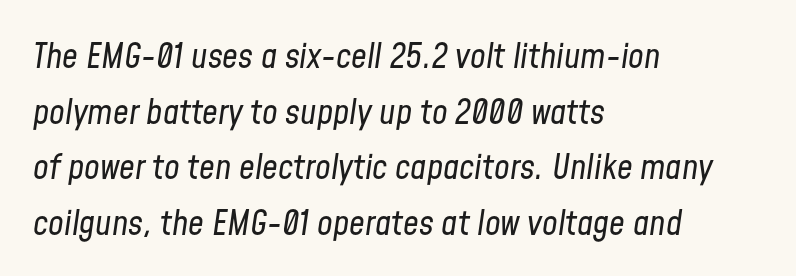
The image shows 35 px regular-weight, condensed type, italic (leaning right); set left-aligned, normal line spacing (1.59x), normal letter spacing, not underlined; low stroke contrast and a medium x-height.
